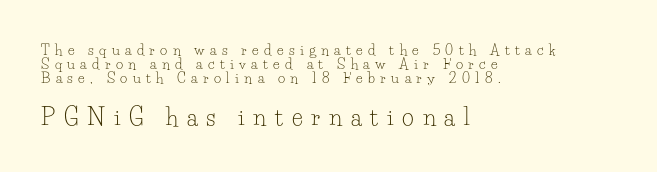
What stands out about the letter spacing? Its width — letters are far apart. This is not heavy type; no bold has been used. Clear beneath every line of the passage. Size hierarchy here favors the trailing block over the leading one.
